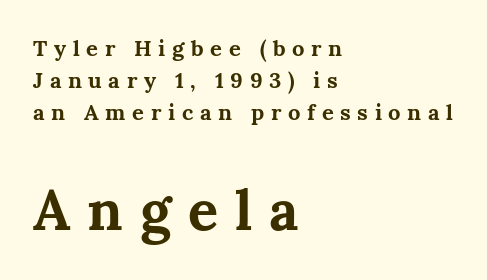
Font category for this specimen: serif. The ragged edge is on the right, which tells us the setting is flush left. Descenders are the only things crossing below the line. The rendering uses natural spacing where letterforms have individual widths. The line-height multiplier appears to be the usual default. The letters in the lower block stand taller than those in the block above.
